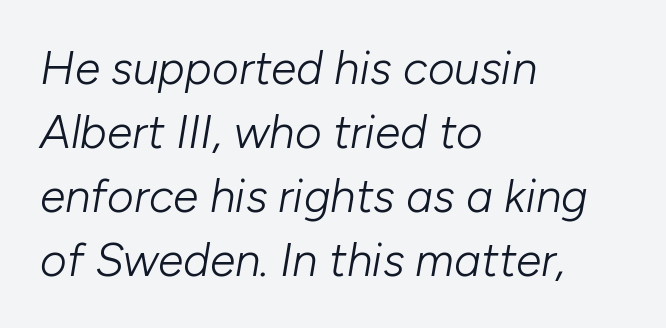
Q: Is the text bold? A: No.
Q: Is the text italic (slanted)? A: Yes, it leans right by about 10 degrees.
Q: Is the text underlined? A: No.
Q: How is the paragraph aligned? A: Left-aligned.
Q: Is the spacing between letters normal or unusually wide? A: Normal.
Q: Is the spacing between lines tight, normal or loose? A: Normal.
Q: Width (condensed, normal, or wide)? A: Normal.
Q: Stroke contrast? A: Low.
Q: x-height? A: Medium.
Q: Monospaced? A: No.
